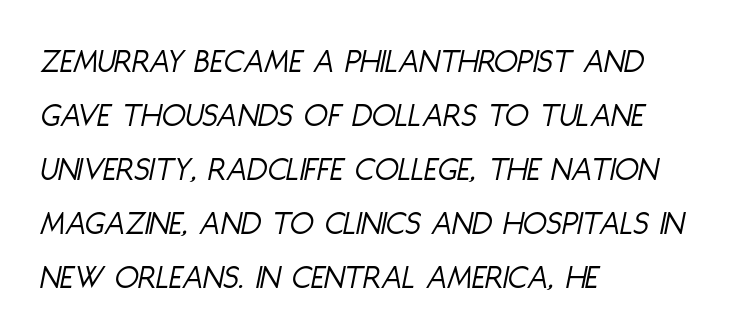
Here the designer chose a conventional face with non-uniform glyph widths. Normally led — the rows are evenly, conventionally spaced. Italic? Definitely — the glyphs are oblique. This rendering uses left alignment, leaving the right contour irregular. Stroke thickness stays within the range of a standard reading face or lighter.
